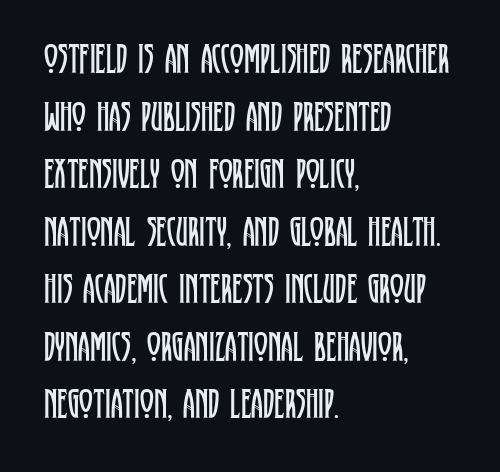
Q: Is the text bold? A: No.
Q: Is the text italic (slanted)? A: No, it is upright.
Q: Is the typeface a serif or a sans-serif typeface? A: Serif.
Q: Is the text underlined? A: No.
Q: How is the paragraph aligned? A: Left-aligned.
Q: Is the spacing between letters normal or unusually wide? A: Normal.
Q: Is the spacing between lines tight, normal or loose? A: Normal.
Q: Width (condensed, normal, or wide)? A: Condensed.
Q: Stroke contrast? A: Low.
Q: x-height? A: Large.
Q: Monospaced? A: No.
